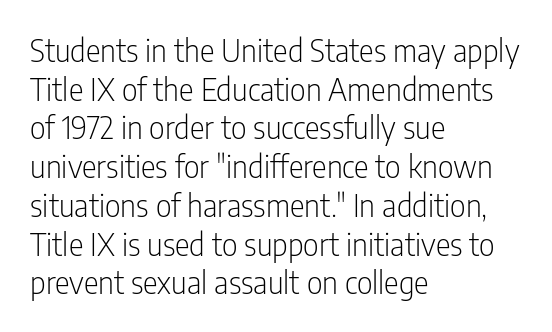
There is no visible air inserted between adjacent glyphs. What's the leading like? Ordinary, nothing unusual. Serifs: no, the terminals of the letterforms are clean. The rendering uses natural spacing where letterforms have individual widths. A bare baseline throughout the passage. No letter is thick-stroked: the sample isn't bold.
